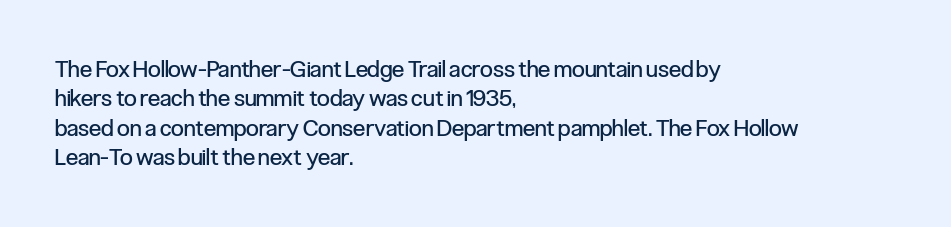
It's the straight-up-and-down kind of type. The face used here is rendered with its standard letterfit. The setting favours the left margin, as ordinary paragraphs usually do. This is not heavy type; no bold has been used. Interline gaps are of average width in this sample.
